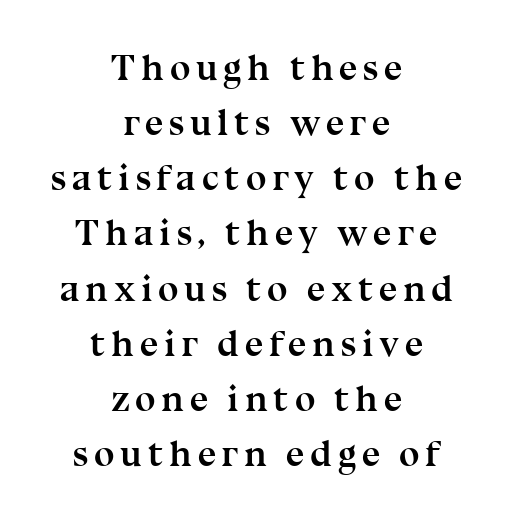
{"serif": "yes", "italic": "no", "bold": "yes", "weight": "semibold", "width": "normal", "stroke_contrast": "medium", "x_height": "medium", "monospaced": "no", "underline": "no", "align": "center", "line_spacing": "normal", "line_spacing_ratio": 1.49, "glyph_px": 37}
